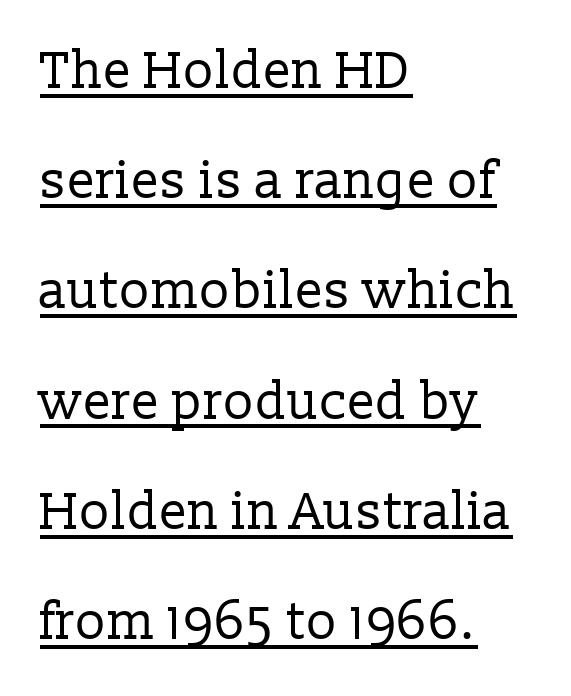
{"serif": "yes", "italic": "no", "bold": "no", "weight": "regular", "width": "normal", "stroke_contrast": "low", "x_height": "medium", "monospaced": "no", "underline": "yes", "align": "left", "line_spacing": "loose", "line_spacing_ratio": 2.12, "letter_spacing": "normal", "letter_spacing_em": 0.0, "glyph_px": 52}
